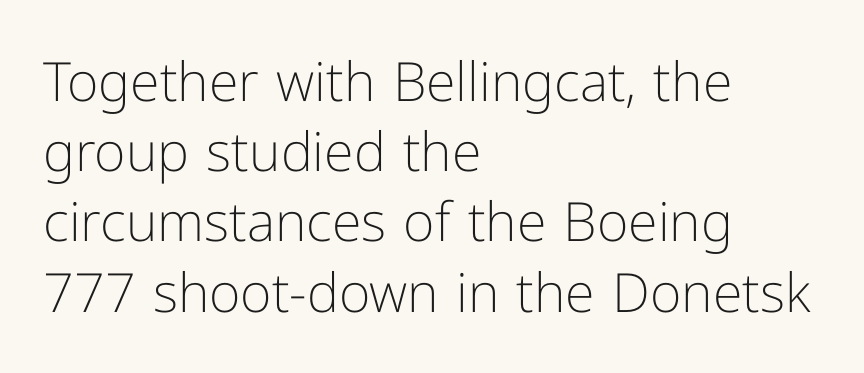
The image shows 54 px light sans-serif type, upright; set left-aligned, normal line spacing (1.3x), normal letter spacing, not underlined; low stroke contrast and a medium x-height.
